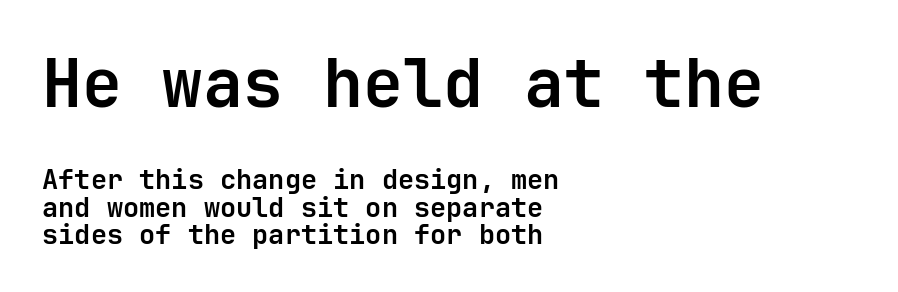
The image shows 67 px semibold sans-serif type, upright; set left-aligned, tight line spacing (1.01x), normal letter spacing, not underlined; the first (top) block is 2.48x larger; low stroke contrast and a medium x-height.
